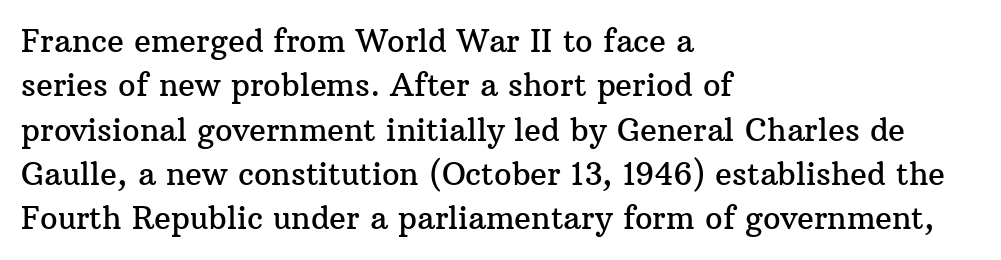
The image shows 31 px serif type, upright; set left-aligned, normal line spacing (1.43x), normal letter spacing, not underlined; medium stroke contrast and a medium x-height.
